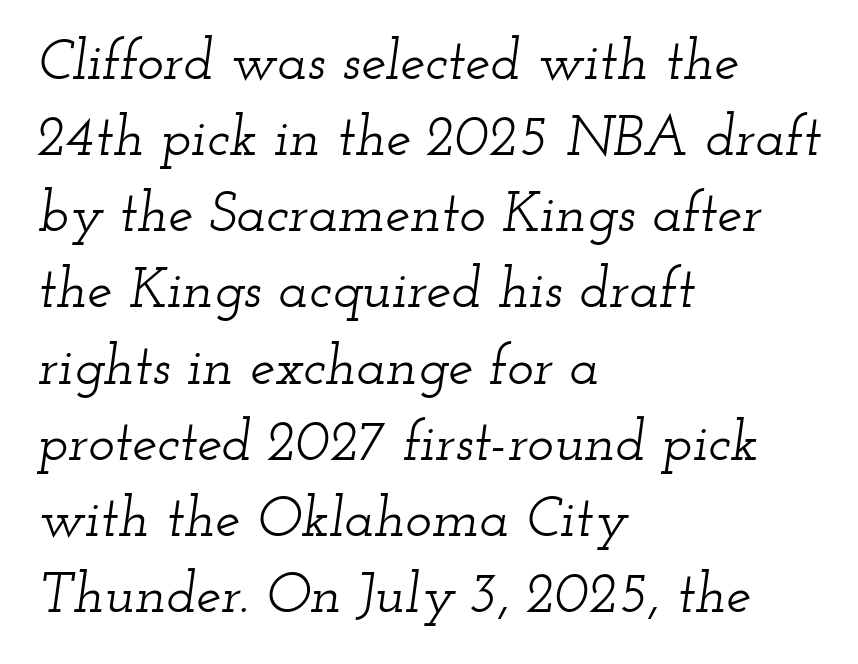
All the whitespace from short lines collects on the right. The strip under each line holds only bare page. How are the letters spaced? Ordinarily, with no added tracking. An italicized treatment has been applied to the whole sample.
